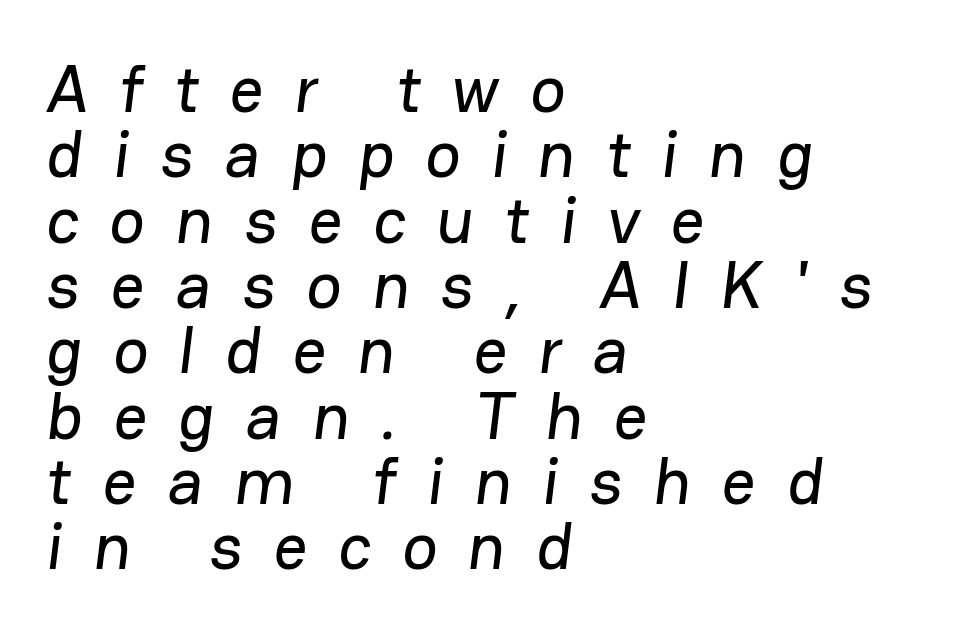
Is the block centered? No — it sits flush against the left margin. Leading is clearly below the norm, producing a dense column. Serif or sans? Sans — the stroke terminals are bare. The strip under each line holds only bare page. Does extra space separate the letters? Yes, quite a lot of it.
